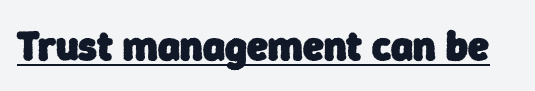
{"serif": "no", "bold": "yes", "weight": "heavy", "width": "normal", "stroke_contrast": "low", "x_height": "medium", "monospaced": "no", "underline": "yes", "letter_spacing": "normal", "letter_spacing_em": 0.0, "glyph_px": 42}
